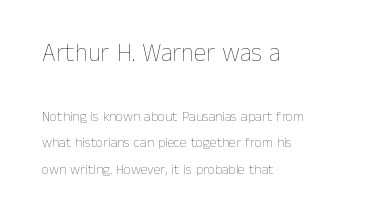
The image shows 25 px text type, upright; set left-aligned, loose line spacing (1.91x), normal letter spacing, not underlined; the first (top) block is 1.79x larger.
